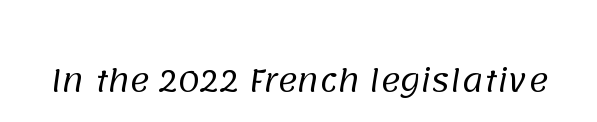
Do the characters align in a grid? No, the font is proportional. How are the letters spaced? Ordinarily, with no added tracking. Underline: absent. Serif or sans? Sans — the stroke terminals are bare.
